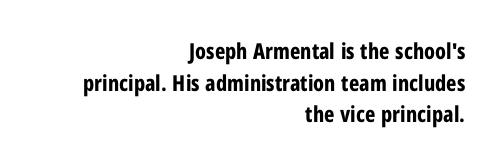
Words appear dense and cohesive because spacing is normal. Does the lettering tilt? It doesn't — this is upright. You'd pick this weight for a headline — it's a proper bold. Beneath every word, the page is bare. Vertically, the passage feels balanced, rows spaced as you'd expect.
